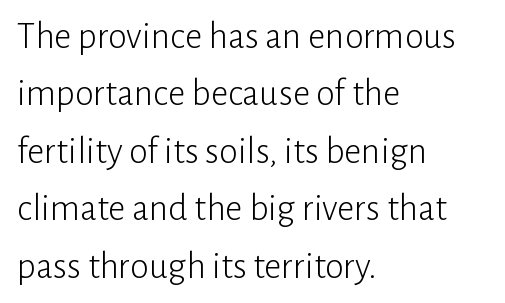
Vertical strokes here are truly vertical. Leading matches the norm, producing a regular column. Look at the bottom of the vertical strokes: they stop flat, with no serifs. The rag falls on the right side of this text block. The specimen omits any rule beneath the text block's lines. Character widths vary here, with narrow letters taking less room than wide ones.
